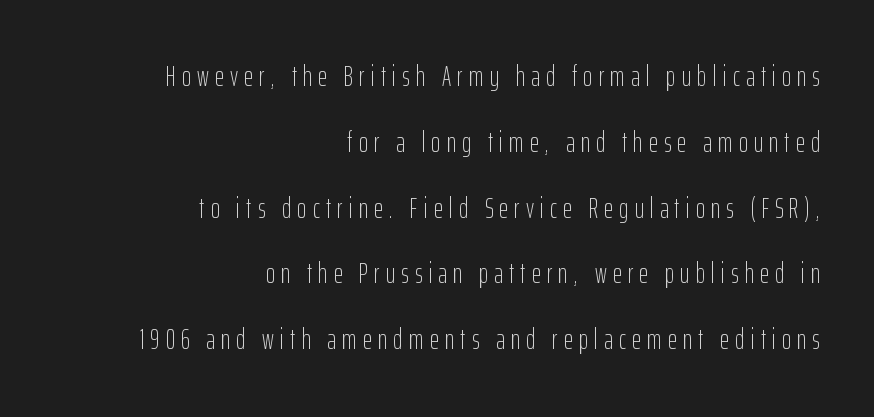
Q: Is the text bold? A: No.
Q: Is the text italic (slanted)? A: No, it is upright.
Q: Is the typeface a serif or a sans-serif typeface? A: Sans-serif.
Q: Is the text underlined? A: No.
Q: How is the paragraph aligned? A: Right-aligned.
Q: Is the spacing between letters normal or unusually wide? A: Unusually wide.
Q: Is the spacing between lines tight, normal or loose? A: Loose.
Q: Width (condensed, normal, or wide)? A: Condensed.
Q: Stroke contrast? A: Low.
Q: x-height? A: Medium.
Q: Monospaced? A: No.
